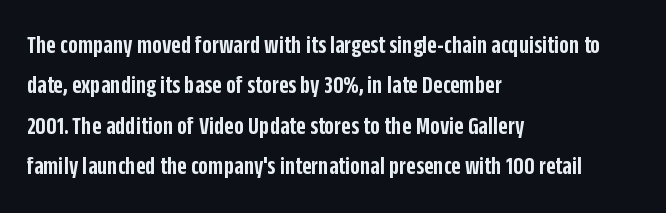
Q: Is the text bold? A: Semi-bold.
Q: Is the text italic (slanted)? A: No, it is upright.
Q: Is the text underlined? A: No.
Q: How is the paragraph aligned? A: Left-aligned.
Q: Is the spacing between letters normal or unusually wide? A: Normal.
Q: Is the spacing between lines tight, normal or loose? A: Normal.
